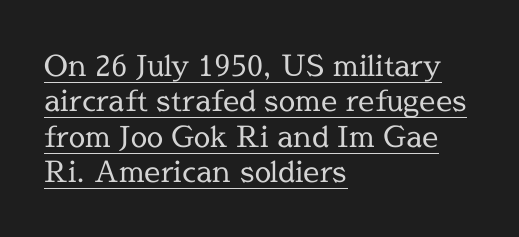
{"serif": "yes", "italic": "no", "bold": "no", "weight": "regular", "width": "normal", "x_height": "medium", "monospaced": "no", "underline": "yes", "align": "left", "line_spacing_ratio": 1.22, "letter_spacing": "normal", "letter_spacing_em": 0.0, "glyph_px": 29}
